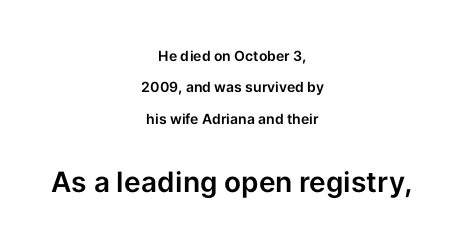
Q: Is the text italic (slanted)? A: No, it is upright.
Q: Is the typeface a serif or a sans-serif typeface? A: Sans-serif.
Q: Is the text underlined? A: No.
Q: How is the paragraph aligned? A: Centered.
Q: Is the spacing between letters normal or unusually wide? A: Normal.
Q: Is the spacing between lines tight, normal or loose? A: Loose.
Q: Which block of text is set in a larger size, the first (top) or the second (bottom)? A: The second (bottom) one.
Q: Width (condensed, normal, or wide)? A: Normal.
Q: Stroke contrast? A: Low.
Q: x-height? A: Medium.
Q: Monospaced? A: No.
